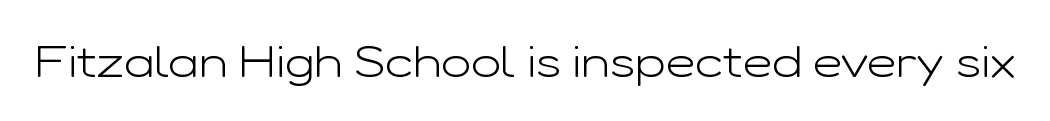
{"serif": "no", "italic": "no", "bold": "no", "weight": "light", "width": "wide", "stroke_contrast": "low", "x_height": "medium", "monospaced": "no", "underline": "no", "letter_spacing": "normal", "letter_spacing_em": 0.0, "glyph_px": 45}
